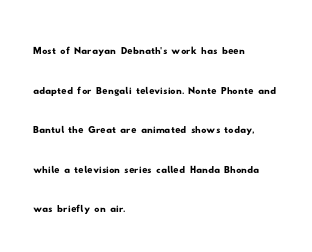
The image shows 26 px text type; set left-aligned, normal line spacing (1.52x), normal letter spacing, not underlined.
